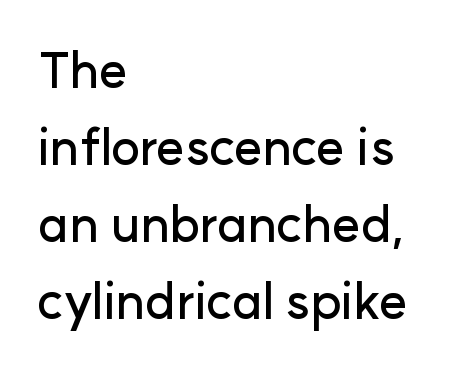
Upright lettering throughout. The rendering uses natural spacing where letterforms have individual widths. Does the copy run flush right? No — it runs flush left. How are the letters spaced? Ordinarily, with no added tracking. The face used here is a sans, in the tradition of grotesques and geometrics.
